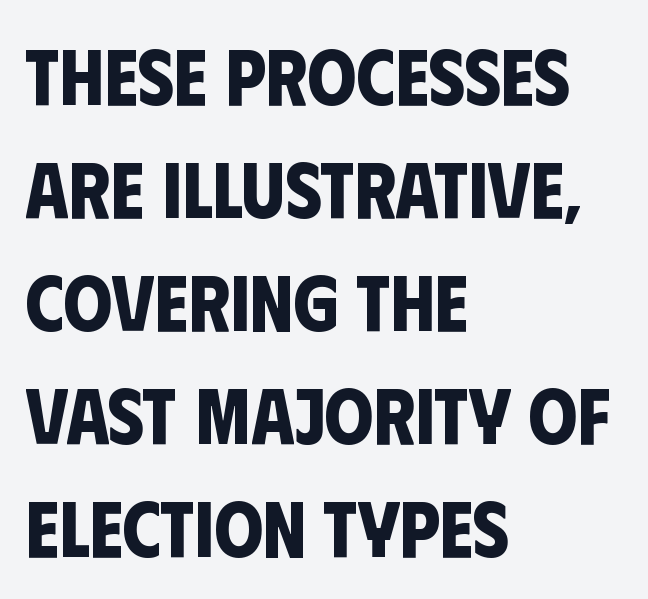
Q: Is the text bold? A: Yes.
Q: Is the typeface a serif or a sans-serif typeface? A: Sans-serif.
Q: Is the text underlined? A: No.
Q: How is the paragraph aligned? A: Left-aligned.
Q: Is the spacing between letters normal or unusually wide? A: Normal.
Q: Is the spacing between lines tight, normal or loose? A: Normal.
Q: Width (condensed, normal, or wide)? A: Condensed.
Q: Stroke contrast? A: Low.
Q: x-height? A: Large.
Q: Monospaced? A: No.
